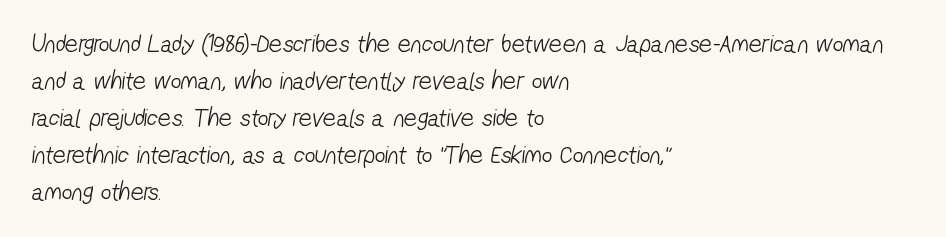
Standard letterfit; no display-style spreading of the glyphs. Stems here are at most as thick as an everyday book face. Lines of text with bare space underneath. This sample is left-justified, so line endings fall wherever the words run out. One glance says typical: line gaps are just what's usual.
